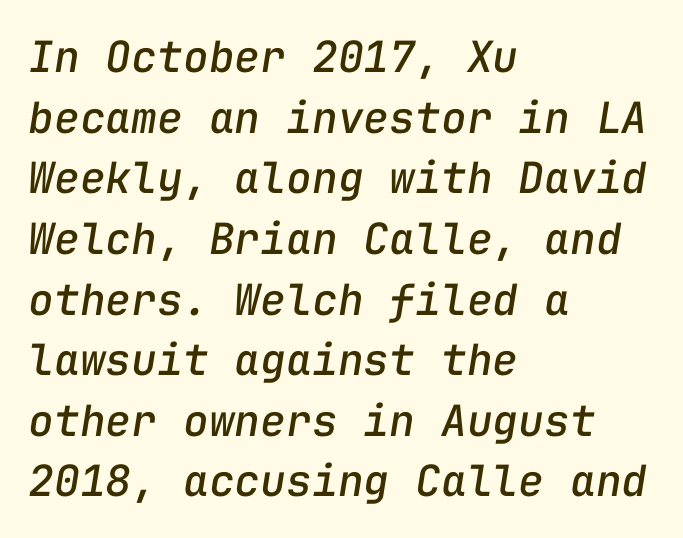
Q: Is the text italic (slanted)? A: Yes, it leans right by about 9 degrees.
Q: Is the text underlined? A: No.
Q: How is the paragraph aligned? A: Left-aligned.
Q: Is the spacing between letters normal or unusually wide? A: Normal.
Q: Is the spacing between lines tight, normal or loose? A: Normal.
Q: Width (condensed, normal, or wide)? A: Normal.
Q: Stroke contrast? A: Low.
Q: x-height? A: Medium.
Q: Monospaced? A: Yes.
